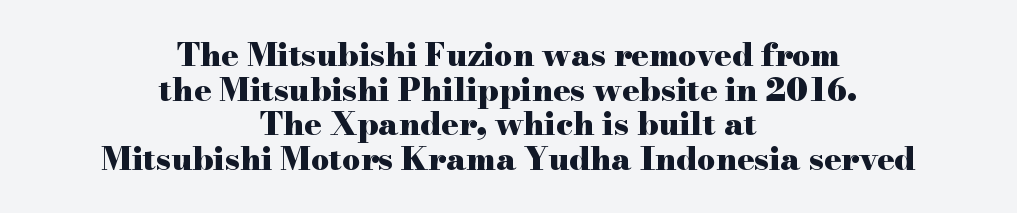
{"serif": "yes", "italic": "no", "bold": "yes", "weight": "heavy", "width": "wide", "stroke_contrast": "high", "x_height": "small", "monospaced": "no", "underline": "no", "align": "center", "line_spacing": "tight", "line_spacing_ratio": 1.08, "letter_spacing": "normal", "letter_spacing_em": 0.0, "glyph_px": 32}
